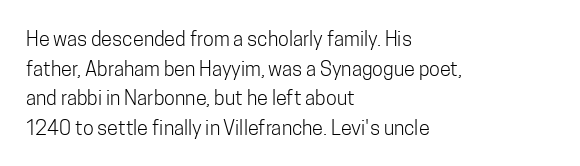
Compared with a typical body face, this is equally light or lighter still. The line texture is even and compact thanks to regular tracking. The space directly below the letters is spotless. Nope, not italic — everything's standing straight.
